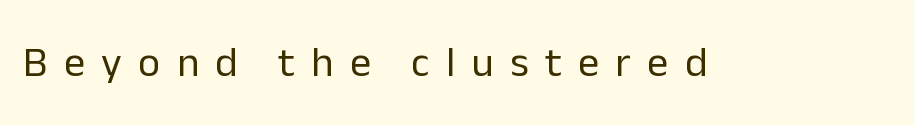
Q: Is the text bold? A: No.
Q: Is the text italic (slanted)? A: No, it is upright.
Q: Is the typeface a serif or a sans-serif typeface? A: Sans-serif.
Q: Is the text underlined? A: No.
Q: Is the spacing between letters normal or unusually wide? A: Unusually wide.
Q: Width (condensed, normal, or wide)? A: Normal.
Q: Stroke contrast? A: Low.
Q: x-height? A: Medium.
Q: Monospaced? A: No.
